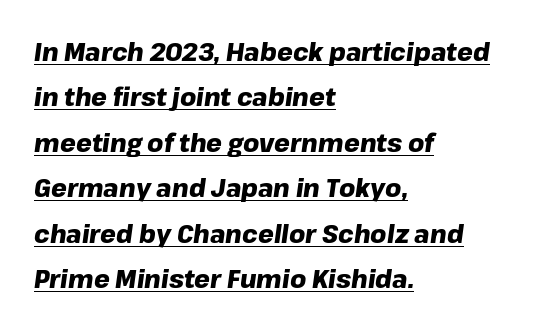
Line starts are locked; line ends wander. Compared with an ordinary text face, these strokes are far heavier — a full bold. How are the letters spaced? Ordinarily, with no added tracking. When letters slant like this, we call the style italic. Beneath each row of characters lies a ruled line.
